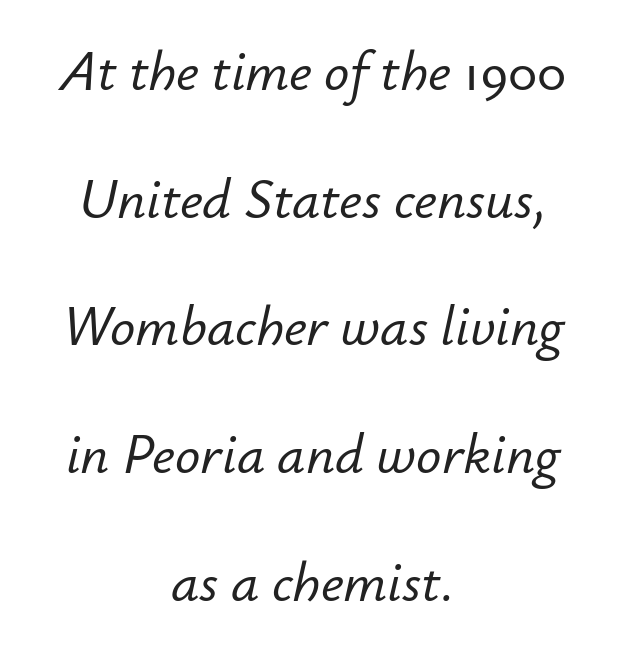
Q: Is the text italic (slanted)? A: Yes, it leans right by about 12 degrees.
Q: Is the text underlined? A: No.
Q: How is the paragraph aligned? A: Centered.
Q: Is the spacing between letters normal or unusually wide? A: Normal.
Q: Is the spacing between lines tight, normal or loose? A: Loose.
Q: Width (condensed, normal, or wide)? A: Normal.
Q: Stroke contrast? A: Low.
Q: x-height? A: Small.
Q: Monospaced? A: No.
